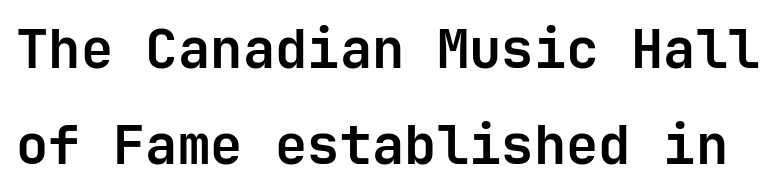
The gaps between neighbouring characters are ordinary and unremarkable. This is roman type, the default non-slanted kind. Is this a sans? Yes — the strokes have no serifs. Summary of weight: heavy, a full bold.
